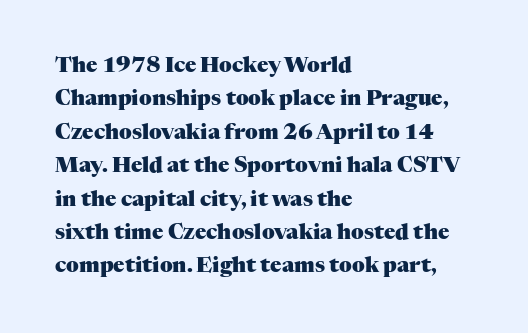
{"italic": "no", "bold": "yes", "underline": "no", "align": "left", "line_spacing": "normal", "line_spacing_ratio": 1.59, "letter_spacing": "normal", "letter_spacing_em": 0.0, "glyph_px": 21}
